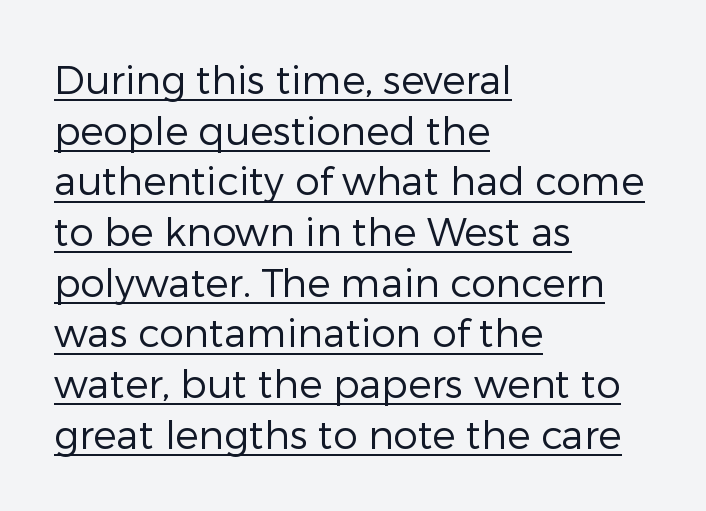
{"serif": "no", "italic": "no", "bold": "no", "weight": "regular", "width": "normal", "stroke_contrast": "low", "x_height": "medium", "monospaced": "no", "underline": "yes", "align": "left", "line_spacing": "normal", "line_spacing_ratio": 1.3, "letter_spacing": "normal", "letter_spacing_em": 0.0, "glyph_px": 39}
